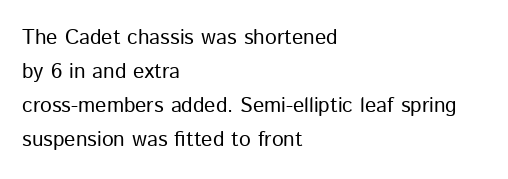
{"italic": "no", "bold": "no", "underline": "no", "align": "left", "line_spacing": "normal", "line_spacing_ratio": 1.62, "letter_spacing": "normal", "letter_spacing_em": 0.0, "glyph_px": 21}
